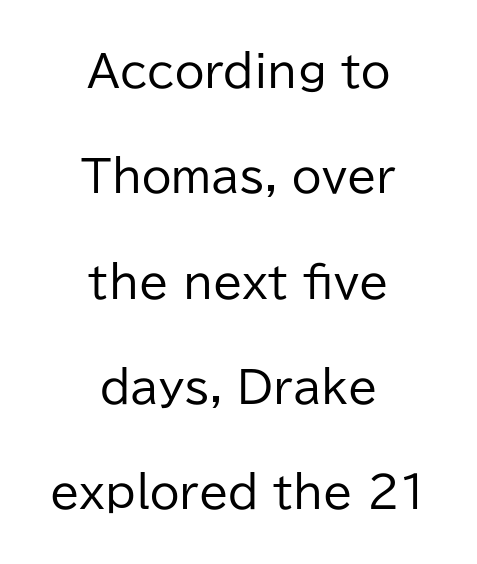
The image shows 43 px regular-weight sans-serif type, upright; set centered, loose line spacing (2.45x), normal letter spacing, not underlined; low stroke contrast and a medium x-height.
